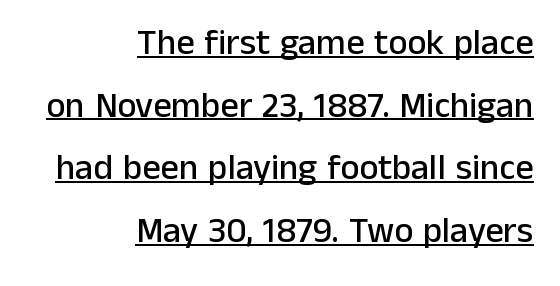
Q: Is the text italic (slanted)? A: No, it is upright.
Q: Is the typeface a serif or a sans-serif typeface? A: Sans-serif.
Q: Is the text underlined? A: Yes.
Q: How is the paragraph aligned? A: Right-aligned.
Q: Is the spacing between letters normal or unusually wide? A: Normal.
Q: Width (condensed, normal, or wide)? A: Normal.
Q: Stroke contrast? A: Low.
Q: x-height? A: Medium.
Q: Monospaced? A: No.
